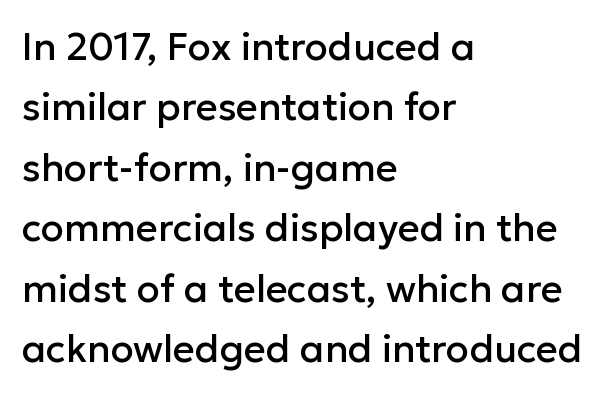
{"serif": "no", "italic": "no", "width": "normal", "stroke_contrast": "low", "x_height": "medium", "monospaced": "no", "underline": "no", "align": "left", "line_spacing": "normal", "line_spacing_ratio": 1.59, "letter_spacing": "normal", "letter_spacing_em": 0.0, "glyph_px": 38}
